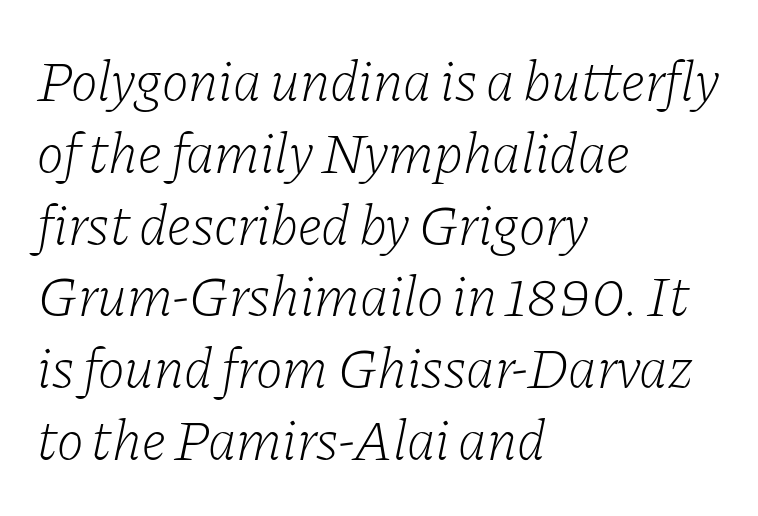
{"serif": "yes", "italic": "yes", "lean": "right", "slant_degrees": 11, "bold": "no", "weight": "light", "width": "normal", "stroke_contrast": "low", "x_height": "medium", "monospaced": "no", "underline": "no", "align": "left", "line_spacing": "normal", "line_spacing_ratio": 1.26, "letter_spacing": "normal", "letter_spacing_em": 0.0, "glyph_px": 57}
